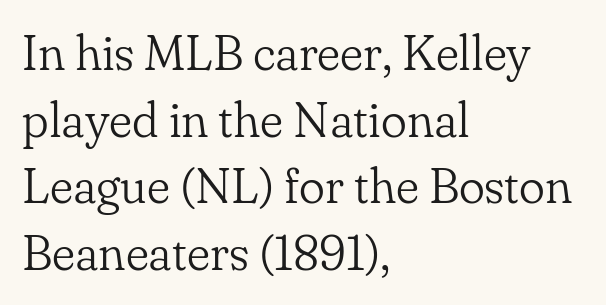
Compared with typical body copy, the letter spacing here is the same. Anything drawn beneath the words? Only blank space. Vertical stems look standard width or narrower in stroke. The letters carry serifs — small finishing strokes at the ends of their stems. Posture: upright roman.
